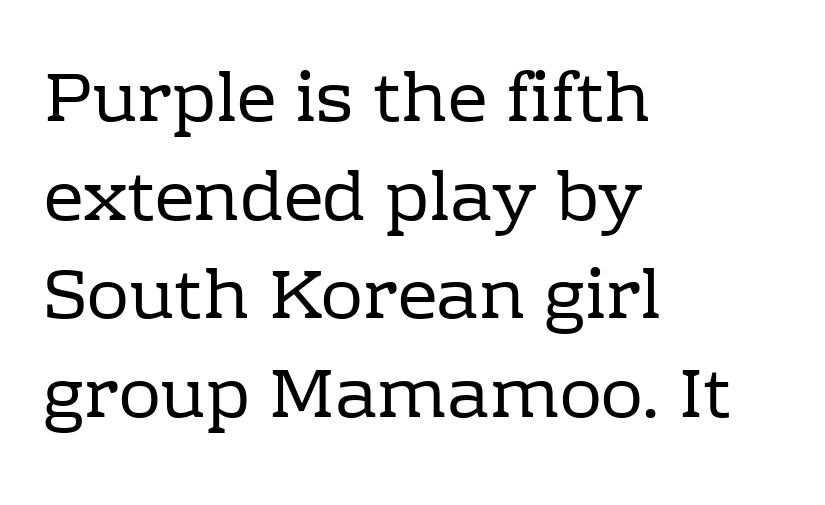
Q: Is the text bold? A: No.
Q: Is the text italic (slanted)? A: No, it is upright.
Q: Is the typeface a serif or a sans-serif typeface? A: Serif.
Q: Is the text underlined? A: No.
Q: How is the paragraph aligned? A: Left-aligned.
Q: Is the spacing between letters normal or unusually wide? A: Normal.
Q: Is the spacing between lines tight, normal or loose? A: Normal.
Q: Width (condensed, normal, or wide)? A: Normal.
Q: Stroke contrast? A: Low.
Q: x-height? A: Medium.
Q: Monospaced? A: No.
